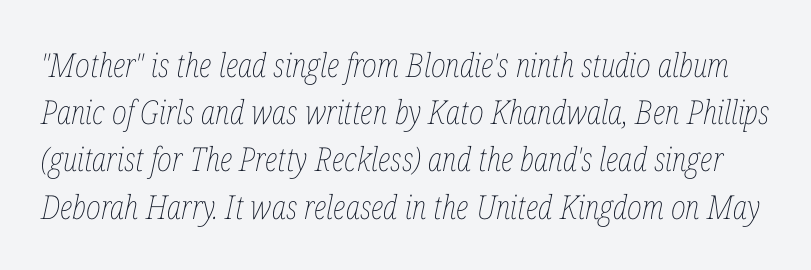
Q: Is the text bold? A: No.
Q: Is the text italic (slanted)? A: Yes, it leans right by about 12 degrees.
Q: Is the text underlined? A: No.
Q: Is the spacing between letters normal or unusually wide? A: Normal.
Q: Is the spacing between lines tight, normal or loose? A: Normal.
Q: Width (condensed, normal, or wide)? A: Condensed.
Q: Stroke contrast? A: Low.
Q: x-height? A: Medium.
Q: Monospaced? A: No.
